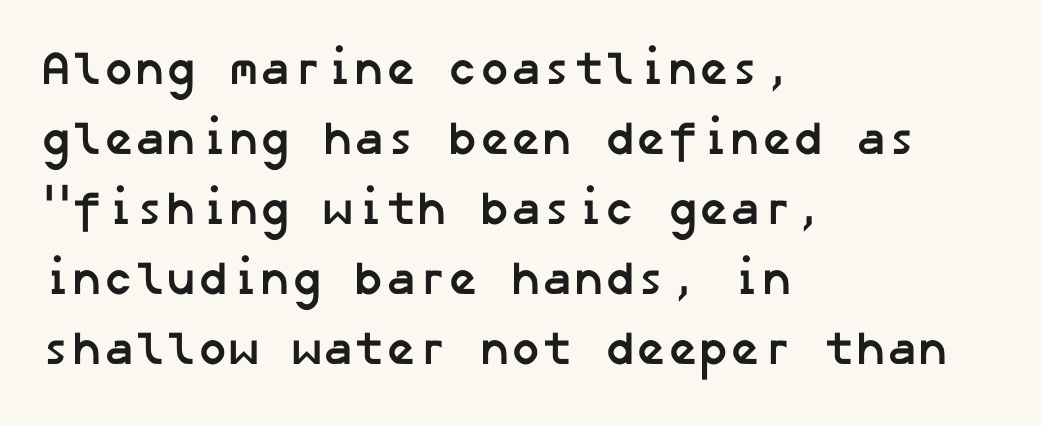
{"serif": "no", "bold": "yes", "weight": "semibold", "width": "normal", "stroke_contrast": "low", "x_height": "medium", "underline": "no", "align": "left", "line_spacing": "normal", "line_spacing_ratio": 1.49, "letter_spacing": "normal", "letter_spacing_em": 0.0, "glyph_px": 47}
